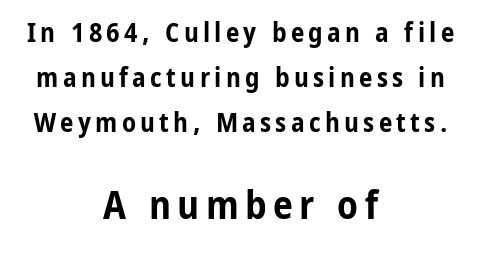
The image shows 40 px bold, condensed sans-serif type, upright; set centered, normal line spacing (1.66x), not underlined; the second (bottom) block is 1.48x larger; low stroke contrast and a medium x-height.
